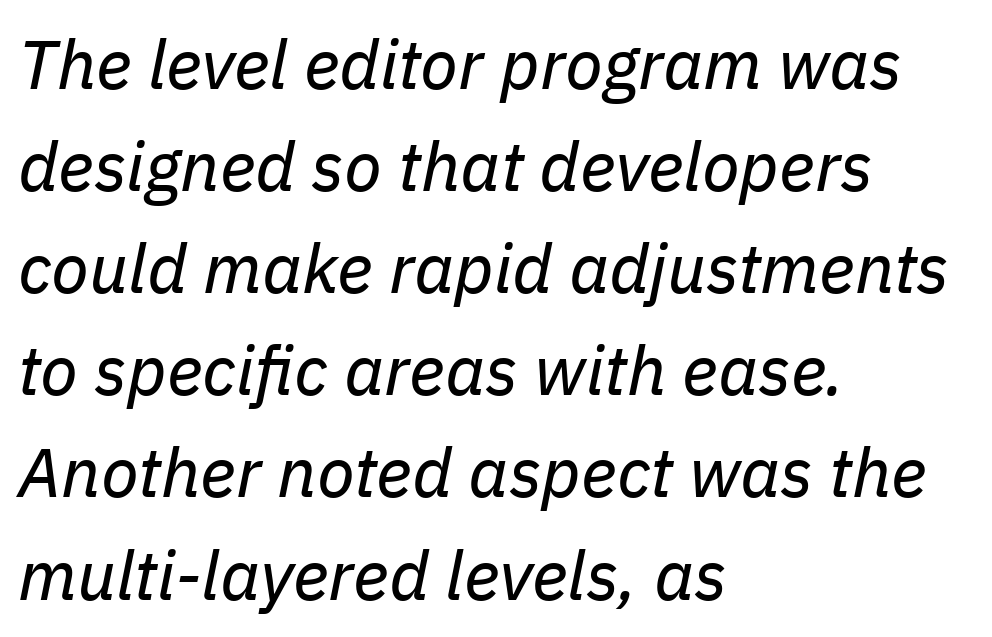
{"italic": "yes", "lean": "right", "slant_degrees": 11, "bold": "no", "weight": "regular", "width": "normal", "stroke_contrast": "low", "x_height": "medium", "monospaced": "no", "underline": "no", "align": "left", "line_spacing": "normal", "line_spacing_ratio": 1.48, "letter_spacing": "normal", "letter_spacing_em": 0.0, "glyph_px": 69}
